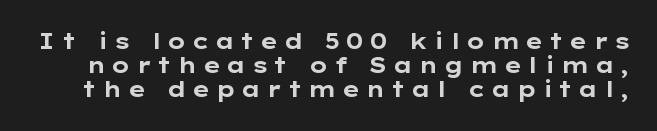
{"italic": "no", "bold": "yes", "underline": "no", "line_spacing": "tight", "line_spacing_ratio": 1.1, "letter_spacing": "wide", "letter_spacing_em": 0.24, "glyph_px": 22}
